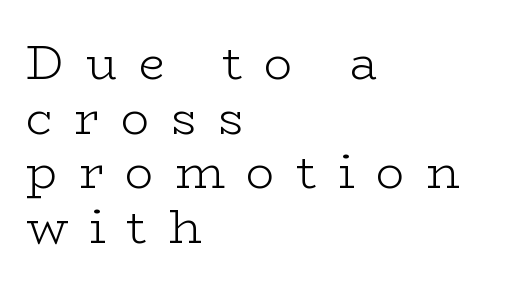
The image shows 47 px light, wide serif type, upright; set left-aligned, line spacing 1.16x, unusually wide letter spacing (+0.46 em), not underlined; low stroke contrast and a medium x-height.
